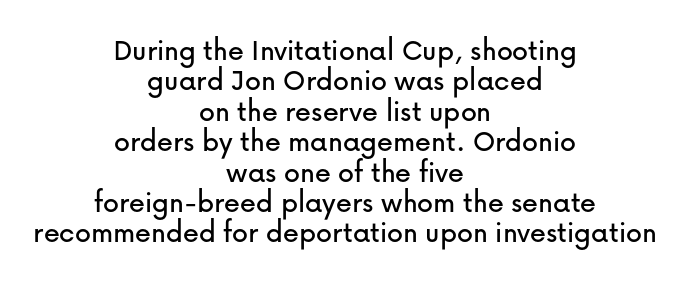
{"serif": "no", "italic": "no", "width": "normal", "stroke_contrast": "low", "x_height": "medium", "monospaced": "no", "underline": "no", "align": "center", "line_spacing": "tight", "line_spacing_ratio": 0.95, "letter_spacing": "normal", "letter_spacing_em": 0.0, "glyph_px": 32}
